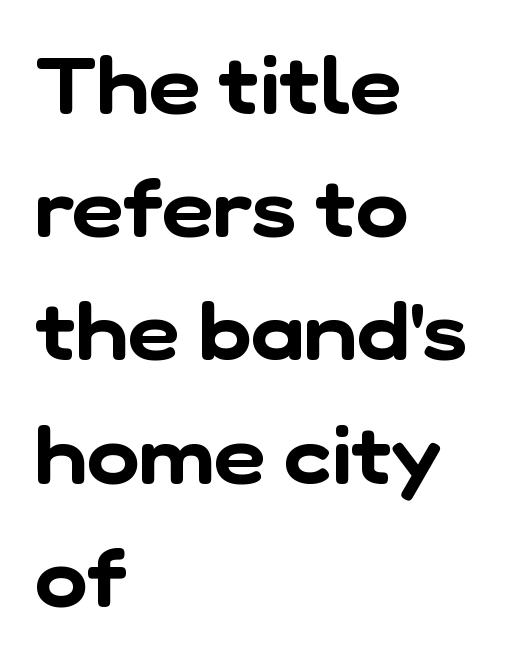
Q: Is the typeface a serif or a sans-serif typeface? A: Sans-serif.
Q: Is the text underlined? A: No.
Q: How is the paragraph aligned? A: Left-aligned.
Q: Is the spacing between letters normal or unusually wide? A: Normal.
Q: Is the spacing between lines tight, normal or loose? A: Normal.
Q: Width (condensed, normal, or wide)? A: Normal.
Q: Stroke contrast? A: Low.
Q: x-height? A: Medium.
Q: Monospaced? A: No.
